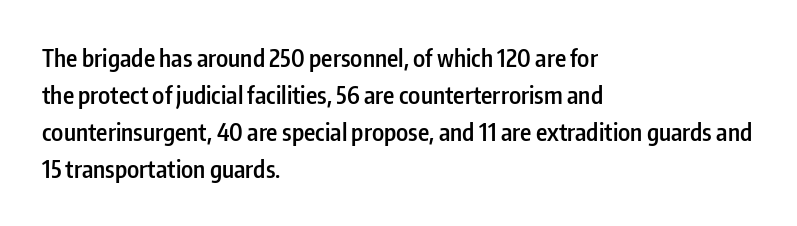
Q: Is the text bold? A: Semi-bold.
Q: Is the text italic (slanted)? A: No, it is upright.
Q: Is the text underlined? A: No.
Q: How is the paragraph aligned? A: Left-aligned.
Q: Is the spacing between letters normal or unusually wide? A: Normal.
Q: Is the spacing between lines tight, normal or loose? A: Normal.
